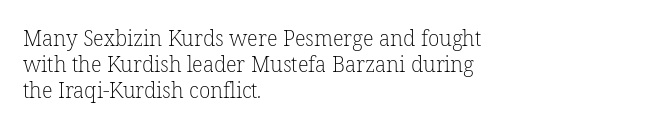
Q: Is the text bold? A: No.
Q: Is the text underlined? A: No.
Q: How is the paragraph aligned? A: Left-aligned.
Q: Is the spacing between letters normal or unusually wide? A: Normal.
